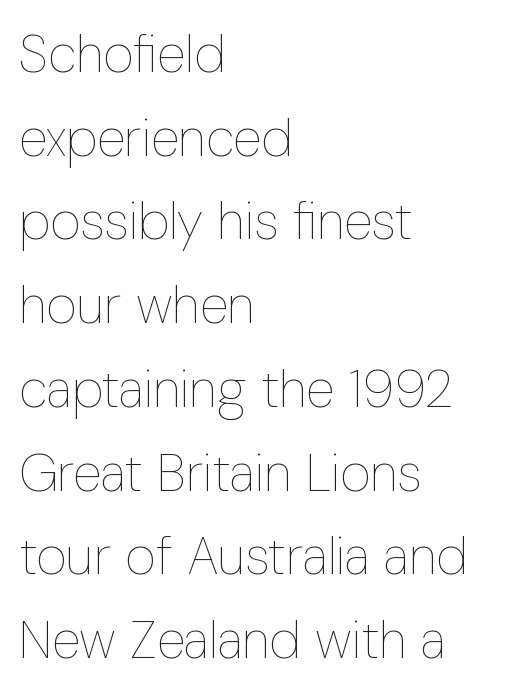
{"italic": "no", "bold": "no", "weight": "thin", "width": "condensed", "stroke_contrast": "low", "x_height": "medium", "monospaced": "no", "underline": "no", "align": "left", "line_spacing": "normal", "line_spacing_ratio": 1.58, "letter_spacing": "normal", "letter_spacing_em": 0.0, "glyph_px": 53}
